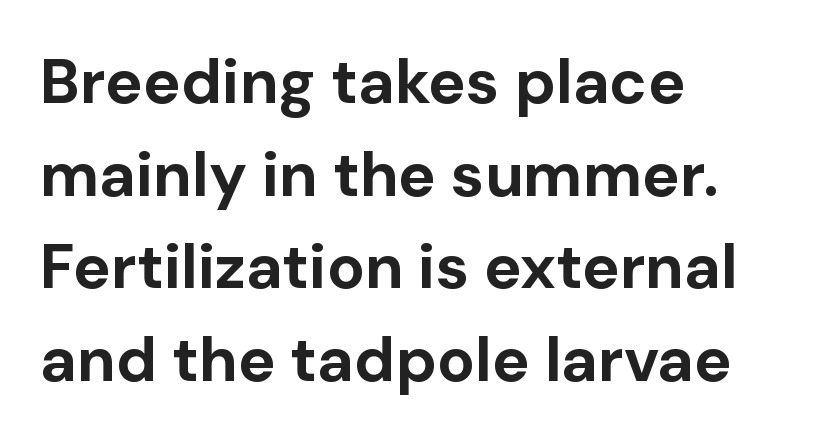
Q: Is the text bold? A: Yes.
Q: Is the text italic (slanted)? A: No, it is upright.
Q: Is the typeface a serif or a sans-serif typeface? A: Sans-serif.
Q: Is the text underlined? A: No.
Q: How is the paragraph aligned? A: Left-aligned.
Q: Is the spacing between letters normal or unusually wide? A: Normal.
Q: Is the spacing between lines tight, normal or loose? A: Normal.
Q: Width (condensed, normal, or wide)? A: Normal.
Q: Stroke contrast? A: Low.
Q: x-height? A: Medium.
Q: Monospaced? A: No.
